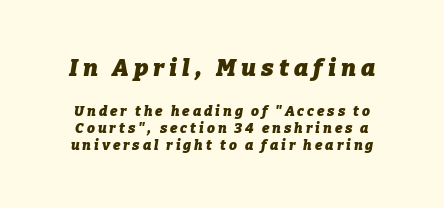
Spacing between characters has been opened up far beyond the box default. Size contrast runs from large at the top to small at the bottom. Rule under the text: the space is simply empty. Weight: bold. Emphasis-style slanted type is in use.
